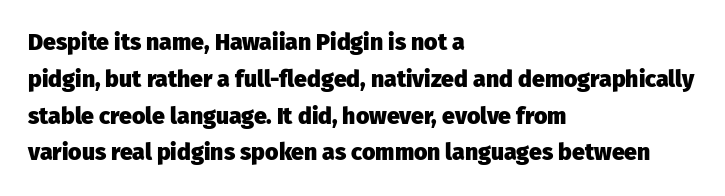
The image shows 23 px bold type, upright; set left-aligned, normal line spacing (1.6x), normal letter spacing, not underlined.
